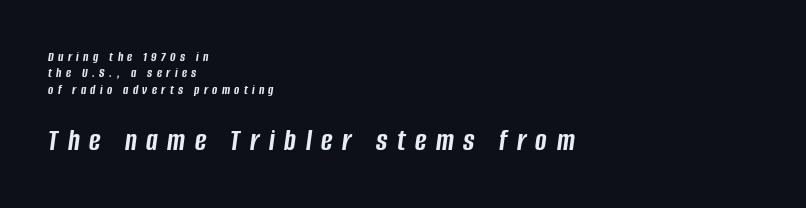
Q: Is the text bold? A: Yes.
Q: Is the text italic (slanted)? A: Yes, it leans right by about 8 degrees.
Q: Is the text underlined? A: No.
Q: How is the paragraph aligned? A: Left-aligned.
Q: Is the spacing between letters normal or unusually wide? A: Unusually wide.
Q: Which block of text is set in a larger size, the first (top) or the second (bottom)? A: The second (bottom) one.
Q: Width (condensed, normal, or wide)? A: Condensed.
Q: Stroke contrast? A: Low.
Q: x-height? A: Large.
Q: Monospaced? A: No.
